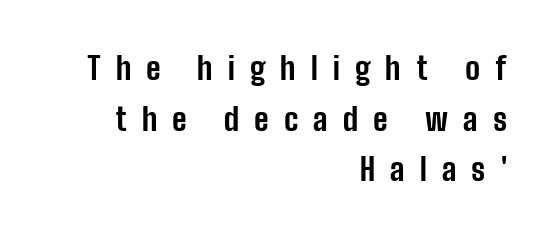
{"serif": "no", "italic": "no", "bold": "yes", "weight": "bold", "width": "condensed", "stroke_contrast": "low", "x_height": "medium", "monospaced": "no", "underline": "no", "align": "right", "line_spacing": "normal", "line_spacing_ratio": 1.63, "letter_spacing": "wide", "letter_spacing_em": 0.49, "glyph_px": 31}
